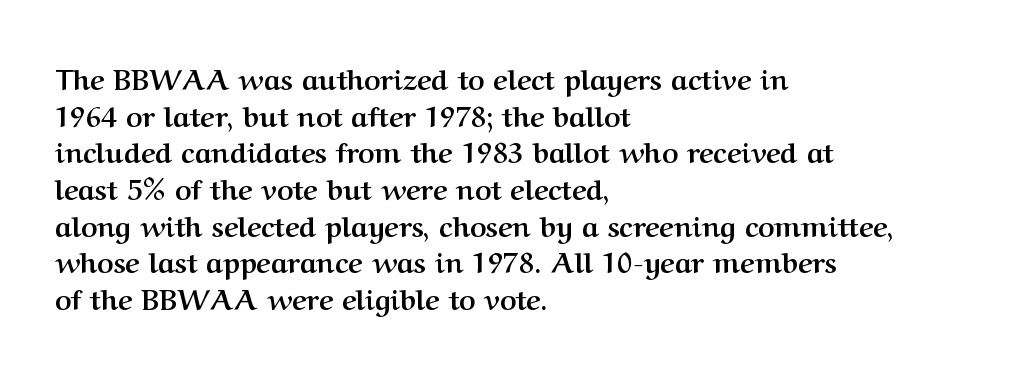
{"serif": "yes", "italic": "no", "bold": "yes", "weight": "semibold", "width": "normal", "stroke_contrast": "medium", "x_height": "medium", "monospaced": "no", "underline": "no", "align": "left", "line_spacing": "normal", "line_spacing_ratio": 1.31, "letter_spacing": "normal", "letter_spacing_em": 0.0, "glyph_px": 28}
